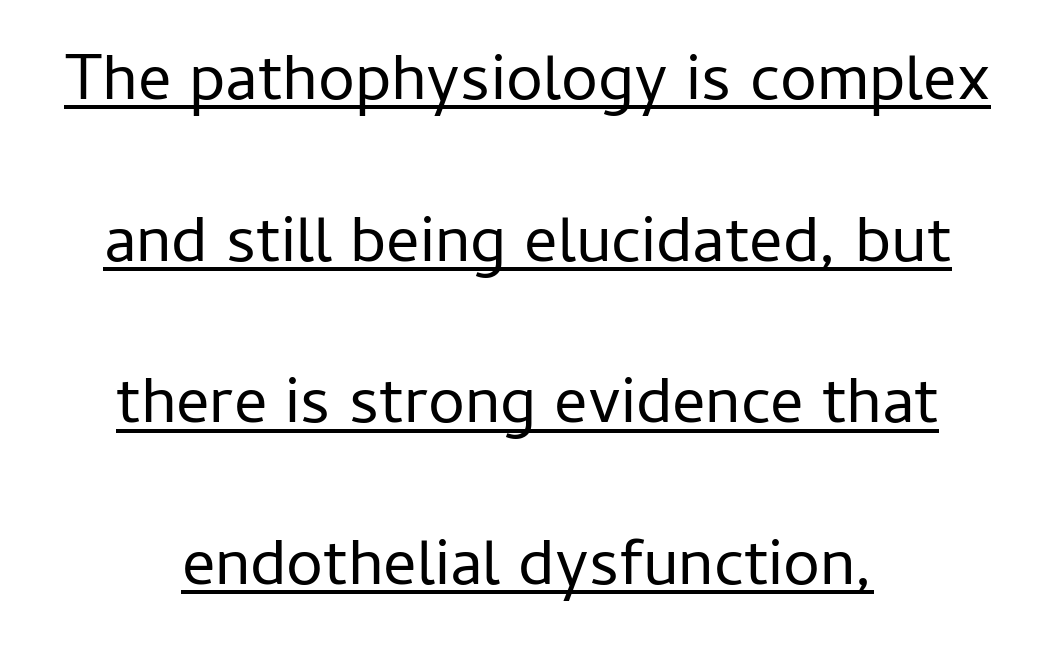
The image shows 66 px regular-weight sans-serif type, upright; set centered, loose line spacing (2.45x), normal letter spacing, underlined; low stroke contrast and a medium x-height.
